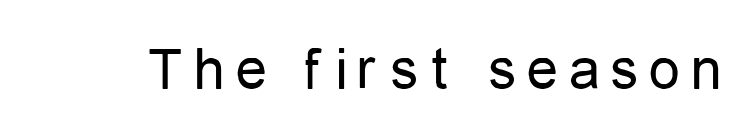
Stems here are at most as thick as an everyday book face. Letterform terminals end flat and unadorned throughout the passage. The space beneath each line is pristine and unruled. Do the characters align in a grid? No, the font is proportional.
